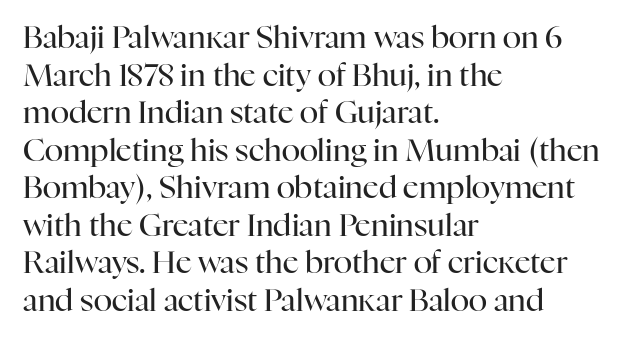
Q: Is the text bold? A: No.
Q: Is the text italic (slanted)? A: No, it is upright.
Q: Is the typeface a serif or a sans-serif typeface? A: Serif.
Q: Is the text underlined? A: No.
Q: How is the paragraph aligned? A: Left-aligned.
Q: Is the spacing between letters normal or unusually wide? A: Normal.
Q: Width (condensed, normal, or wide)? A: Normal.
Q: Stroke contrast? A: High.
Q: x-height? A: Medium.
Q: Monospaced? A: No.
